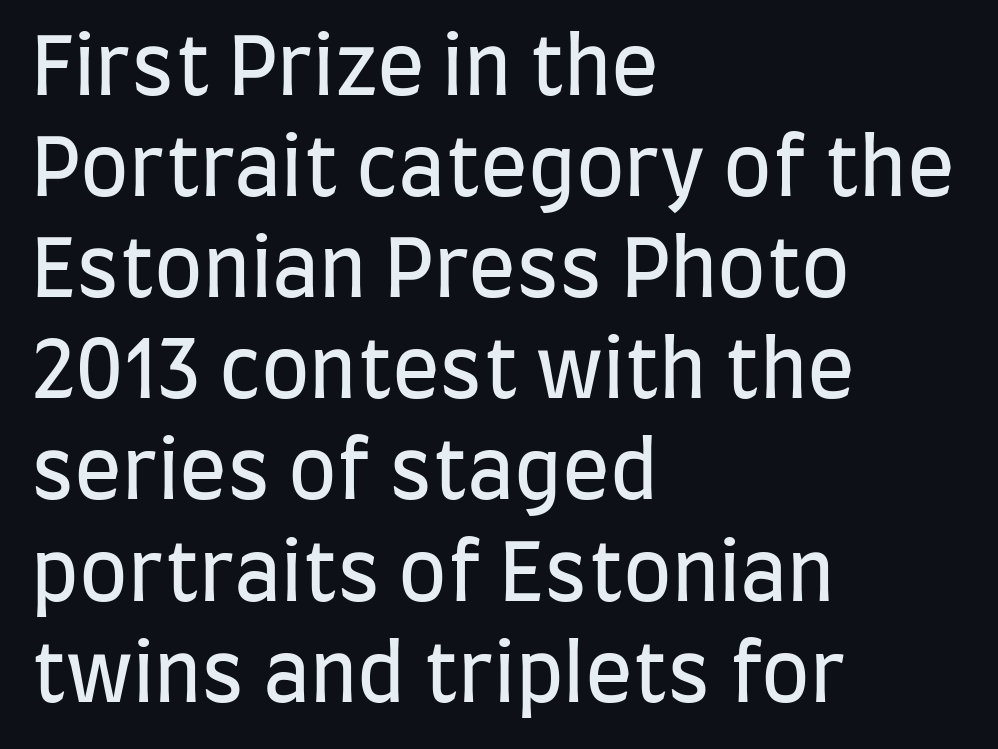
Q: Is the text bold? A: No.
Q: Is the text italic (slanted)? A: No, it is upright.
Q: Is the typeface a serif or a sans-serif typeface? A: Sans-serif.
Q: Is the text underlined? A: No.
Q: How is the paragraph aligned? A: Left-aligned.
Q: Is the spacing between letters normal or unusually wide? A: Normal.
Q: Is the spacing between lines tight, normal or loose? A: Normal.
Q: Width (condensed, normal, or wide)? A: Condensed.
Q: Stroke contrast? A: Low.
Q: x-height? A: Large.
Q: Monospaced? A: No.
